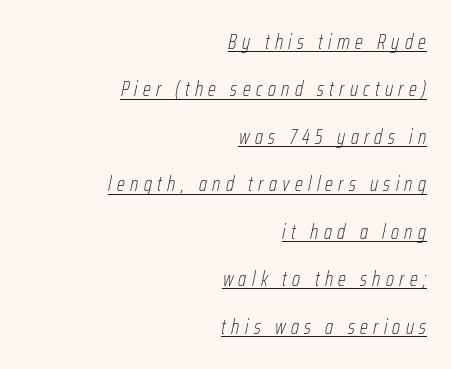
Q: Is the text bold? A: No.
Q: Is the text italic (slanted)? A: Yes, it leans right by about 12 degrees.
Q: Is the text underlined? A: Yes.
Q: How is the paragraph aligned? A: Right-aligned.
Q: Is the spacing between letters normal or unusually wide? A: Unusually wide.
Q: Is the spacing between lines tight, normal or loose? A: Loose.
